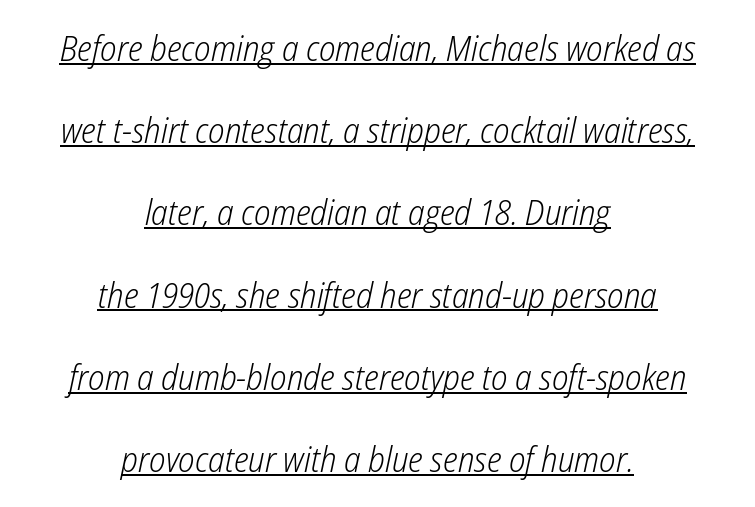
Q: Is the text bold? A: No.
Q: Is the text italic (slanted)? A: Yes, it leans right by about 12 degrees.
Q: Is the text underlined? A: Yes.
Q: How is the paragraph aligned? A: Centered.
Q: Is the spacing between letters normal or unusually wide? A: Normal.
Q: Is the spacing between lines tight, normal or loose? A: Loose.
Q: Width (condensed, normal, or wide)? A: Condensed.
Q: Stroke contrast? A: Low.
Q: x-height? A: Medium.
Q: Monospaced? A: No.
